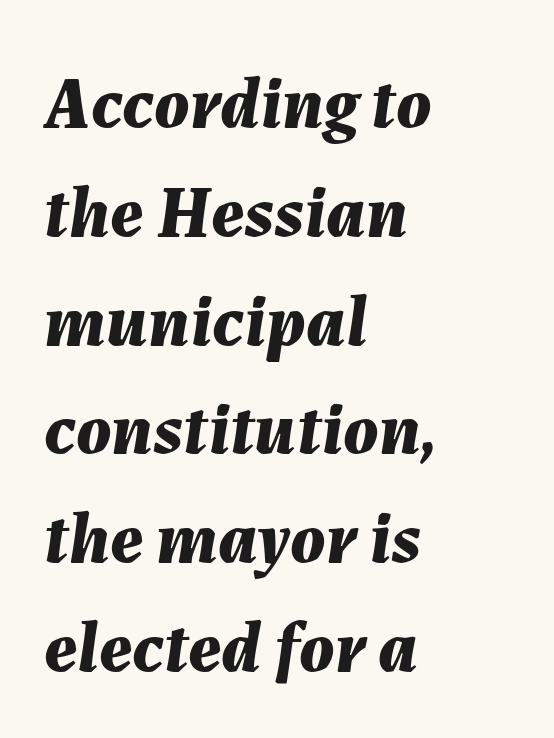
The gap between lines stays unmarked. Italic? Definitely — the glyphs are oblique. These lines stack with their left ends in a neat column. The rows are spaced the way most documents space them. Does extra space separate the letters? No, they use regular spacing. Is the type bold? Yes — the strokes are clearly thick and heavy.
